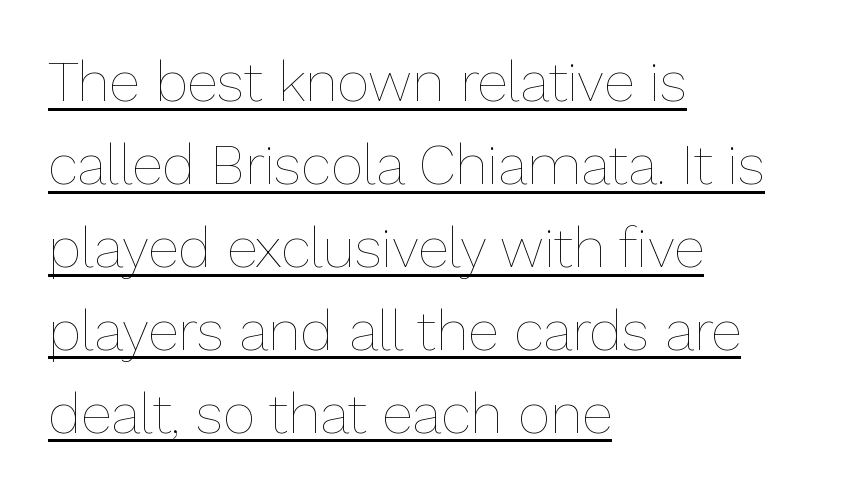
{"italic": "no", "bold": "no", "weight": "thin", "width": "normal", "stroke_contrast": "low", "x_height": "medium", "monospaced": "no", "underline": "yes", "align": "left", "line_spacing": "normal", "line_spacing_ratio": 1.48, "letter_spacing": "normal", "letter_spacing_em": 0.0, "glyph_px": 56}
